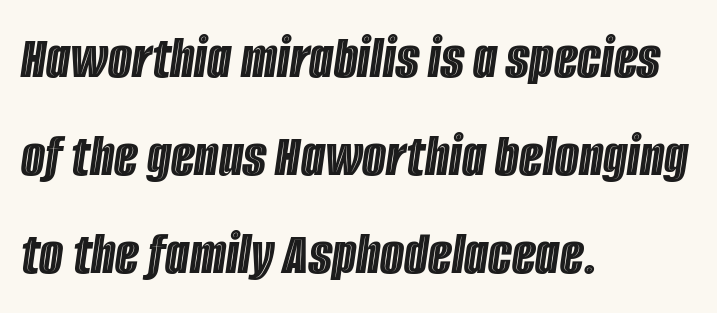
The image shows 62 px condensed type, italic (leaning right); set left-aligned, normal line spacing (1.58x), normal letter spacing, not underlined; a large x-height.
